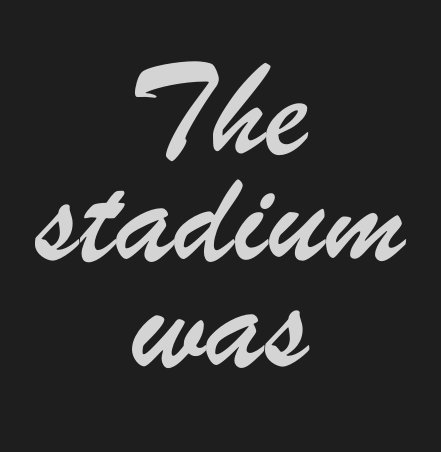
Reading down the block, each line starts at a different indent, mirrored at its end. A typesetter would call this proportional, since set widths differ per character. The text was rendered using a sans face with plain stroke endings. Descenders hang freely into open space. Tracking here is standard; glyphs follow each other at the usual distance.
